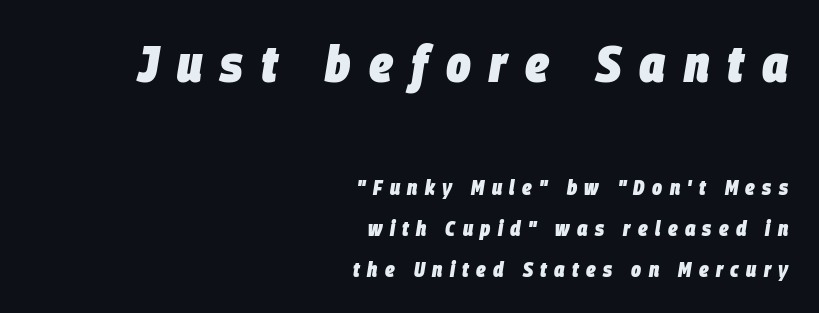
Q: Is the text bold? A: Yes.
Q: Is the text italic (slanted)? A: Yes, it leans right by about 9 degrees.
Q: Is the text underlined? A: No.
Q: How is the paragraph aligned? A: Right-aligned.
Q: Is the spacing between letters normal or unusually wide? A: Unusually wide.
Q: Is the spacing between lines tight, normal or loose? A: Loose.
Q: Which block of text is set in a larger size, the first (top) or the second (bottom)? A: The first (top) one.
Q: Width (condensed, normal, or wide)? A: Condensed.
Q: Stroke contrast? A: Low.
Q: x-height? A: Large.
Q: Monospaced? A: No.
